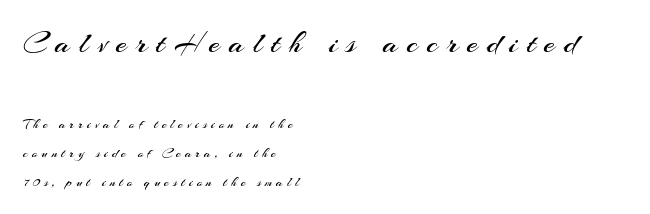
Q: Is the text bold? A: No.
Q: Is the text italic (slanted)? A: Yes.
Q: Is the typeface a serif or a sans-serif typeface? A: Sans-serif.
Q: Is the text underlined? A: No.
Q: How is the paragraph aligned? A: Left-aligned.
Q: Is the spacing between letters normal or unusually wide? A: Unusually wide.
Q: Is the spacing between lines tight, normal or loose? A: Loose.
Q: Which block of text is set in a larger size, the first (top) or the second (bottom)? A: The first (top) one.
Q: Width (condensed, normal, or wide)? A: Normal.
Q: Stroke contrast? A: Medium.
Q: x-height? A: Small.
Q: Monospaced? A: No.
